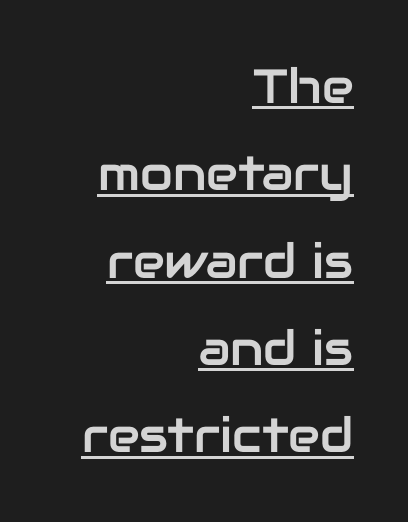
The image shows 48 px sans-serif type, upright; set right-aligned, line spacing 1.82x, normal letter spacing, underlined; low stroke contrast and a medium x-height.
